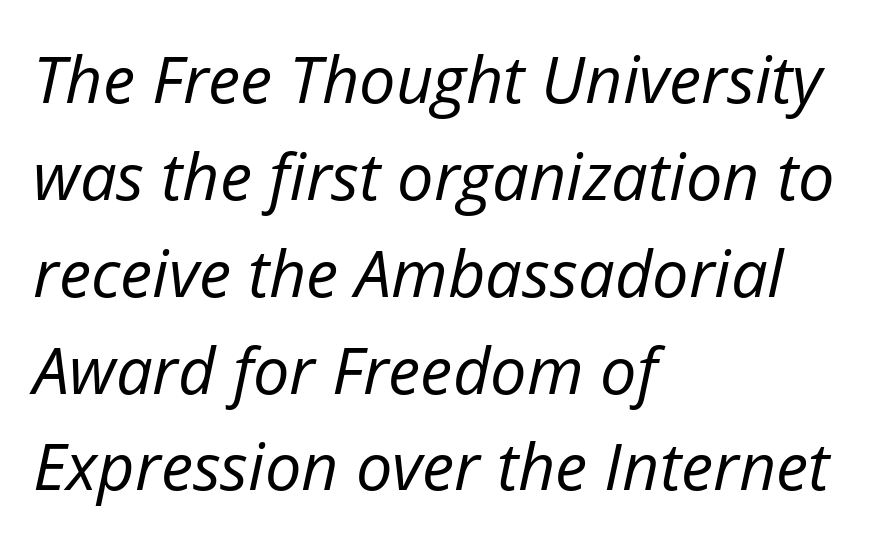
The image shows 65 px regular-weight type, italic (leaning right); set left-aligned, normal line spacing (1.49x), normal letter spacing, not underlined; low stroke contrast and a medium x-height.
